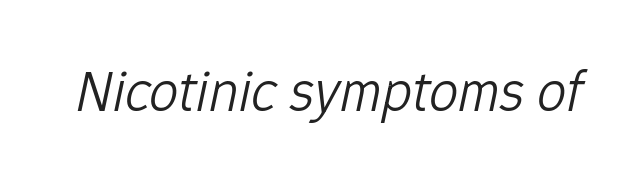
The image shows 59 px light type, italic (leaning right); set normal letter spacing, not underlined; low stroke contrast and a medium x-height.
